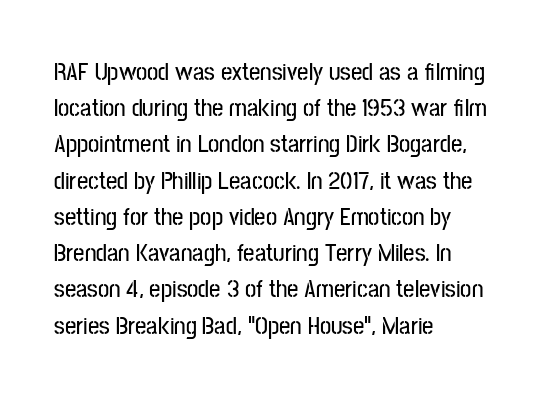
Q: Is the text italic (slanted)? A: No, it is upright.
Q: Is the text underlined? A: No.
Q: How is the paragraph aligned? A: Left-aligned.
Q: Is the spacing between letters normal or unusually wide? A: Normal.
Q: Is the spacing between lines tight, normal or loose? A: Normal.
